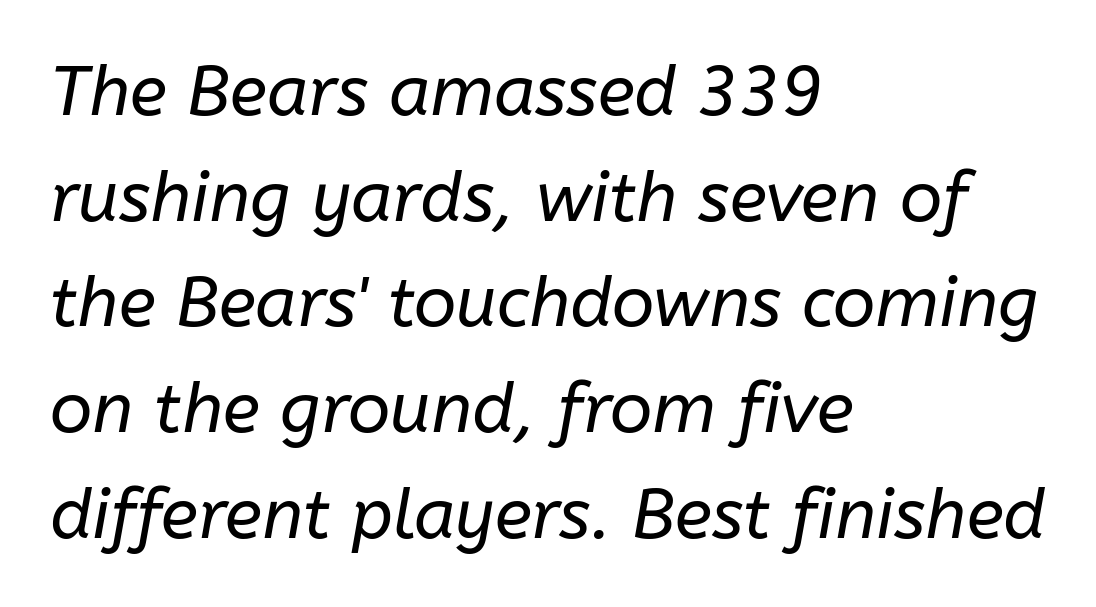
The image shows 70 px regular-weight type, italic (leaning right); set left-aligned, normal line spacing (1.51x), normal letter spacing, not underlined; low stroke contrast and a medium x-height.
